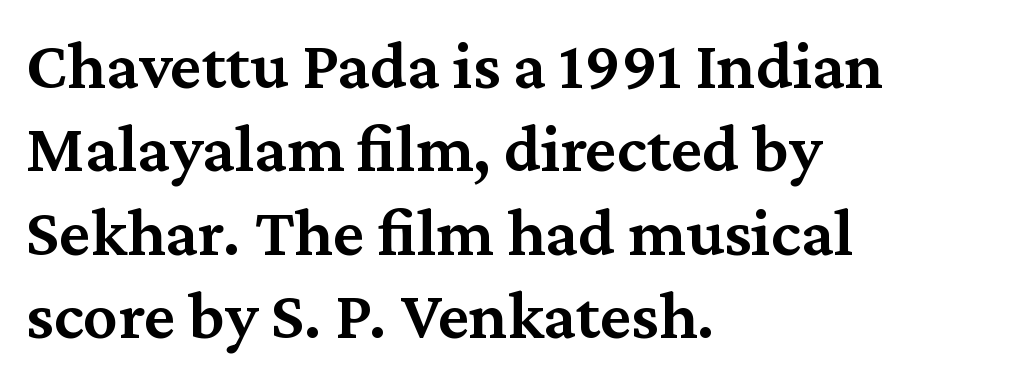
Here the designer chose a conventional face with non-uniform glyph widths. Old-style or modern, the face here clearly has serifs. The compositor pushed each line to the left boundary. How are the letters spaced? Ordinarily, with no added tracking. Descenders hang freely into open space. Nope, not italic — everything's standing straight.
